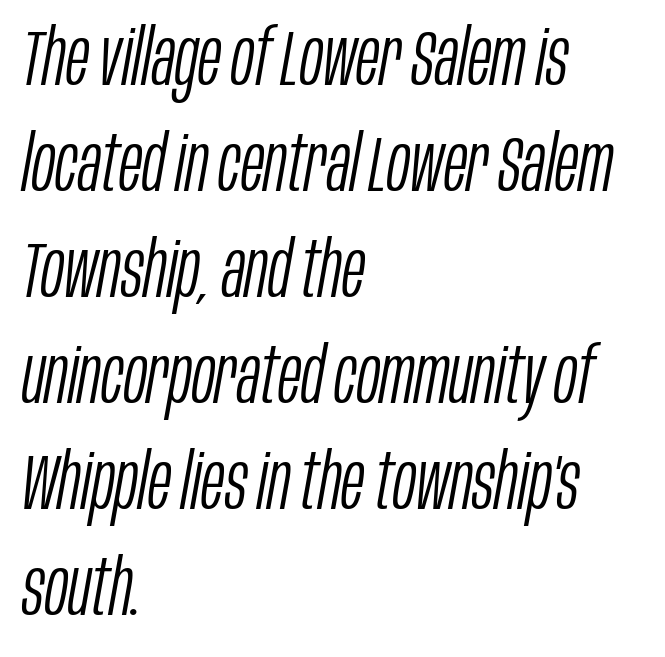
{"italic": "yes", "lean": "right", "slant_degrees": 10, "bold": "no", "weight": "light", "width": "condensed", "stroke_contrast": "low", "x_height": "large", "monospaced": "no", "underline": "no", "align": "left", "line_spacing": "normal", "line_spacing_ratio": 1.36, "letter_spacing": "normal", "letter_spacing_em": 0.0, "glyph_px": 78}
